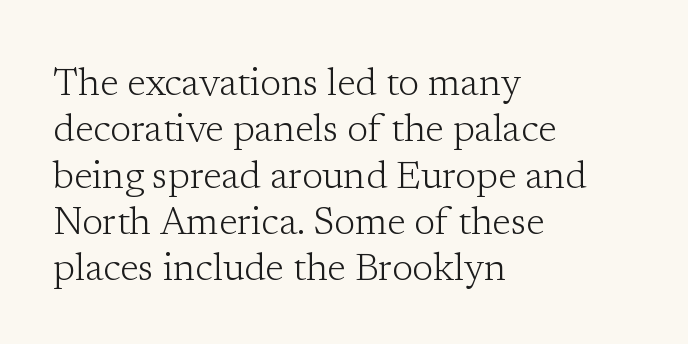
{"serif": "yes", "italic": "no", "bold": "no", "weight": "light", "width": "normal", "stroke_contrast": "low", "x_height": "medium", "monospaced": "no", "underline": "no", "align": "left", "line_spacing_ratio": 1.22, "letter_spacing": "normal", "letter_spacing_em": 0.0, "glyph_px": 38}
